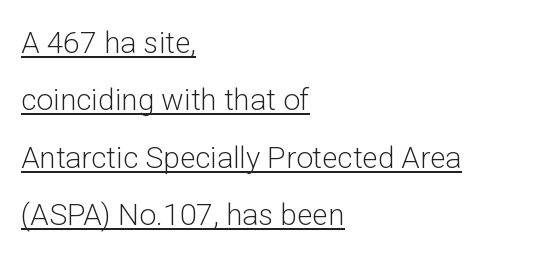
You could not count columns in this text — the font is proportionally spaced. The sample's only ornament is a line tracing under the words. The font sits on the lighter half of the weight spectrum, regular included. This is sans-serif lettering, the kind often seen on screens and signage. The rendering anchors every line to the left-hand side. Characters remain perfectly vertical along every line.
